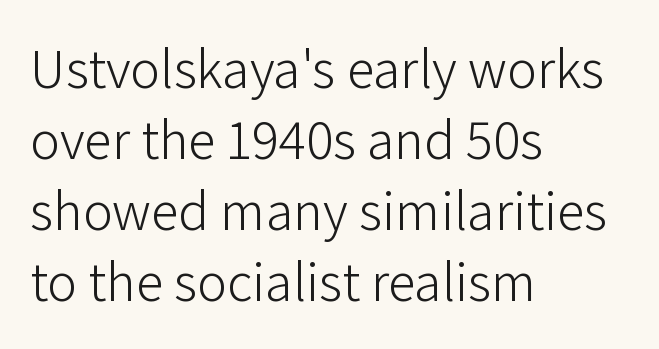
The image shows 56 px light sans-serif type, upright; set left-aligned, normal line spacing (1.27x), normal letter spacing, not underlined; low stroke contrast and a medium x-height.
